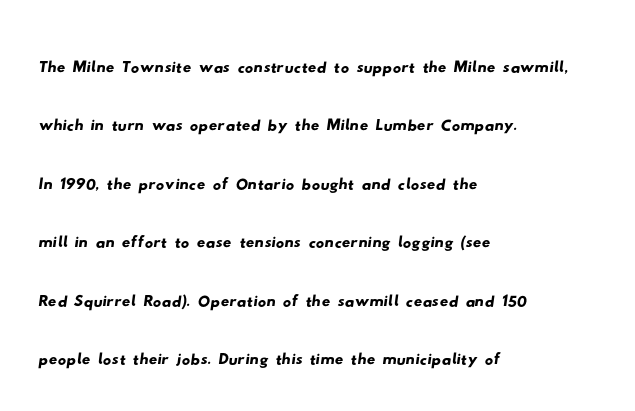
Q: Is the typeface a serif or a sans-serif typeface? A: Sans-serif.
Q: Is the text underlined? A: No.
Q: How is the paragraph aligned? A: Left-aligned.
Q: Is the spacing between letters normal or unusually wide? A: Normal.
Q: Is the spacing between lines tight, normal or loose? A: Normal.
Q: Width (condensed, normal, or wide)? A: Wide.
Q: Stroke contrast? A: Low.
Q: x-height? A: Small.
Q: Monospaced? A: No.
